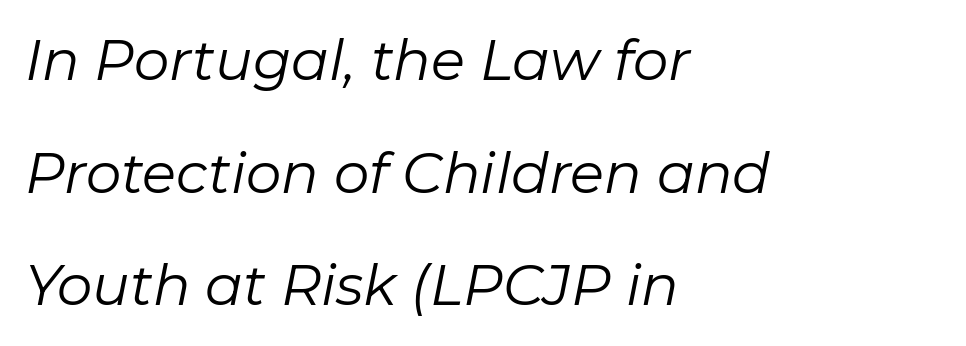
The face used here is proportionally spaced, like ordinary book or web type. Line spacing here is loose. Nobody drew a line under any word here. Yep, that's italic — everything's leaning.
